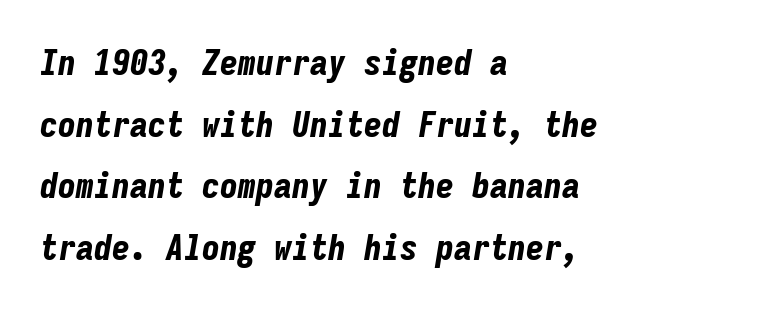
Q: Is the text bold? A: Yes.
Q: Is the text italic (slanted)? A: Yes, it leans right by about 9 degrees.
Q: Is the text underlined? A: No.
Q: How is the paragraph aligned? A: Left-aligned.
Q: Is the spacing between letters normal or unusually wide? A: Normal.
Q: Width (condensed, normal, or wide)? A: Condensed.
Q: Stroke contrast? A: Low.
Q: x-height? A: Medium.
Q: Monospaced? A: Yes.
